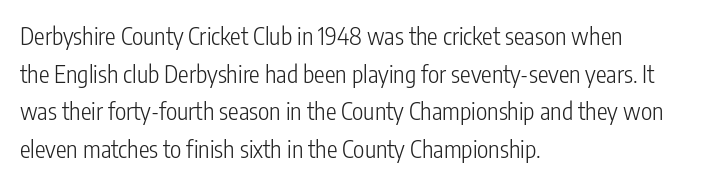
{"italic": "no", "bold": "no", "underline": "no", "align": "left", "line_spacing": "normal", "line_spacing_ratio": 1.57, "letter_spacing": "normal", "letter_spacing_em": 0.0, "glyph_px": 24}
